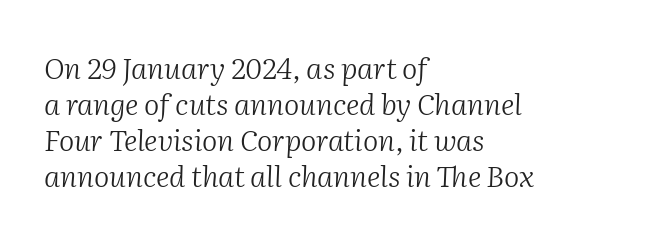
The face used here is proportionally spaced, like ordinary book or web type. Compared with a typical body face, this is equally light or lighter still. Honestly, the letter spacing is just normal — you wouldn't notice it. The area under the type is left untouched. Looking at the ascenders, they clearly lean.
